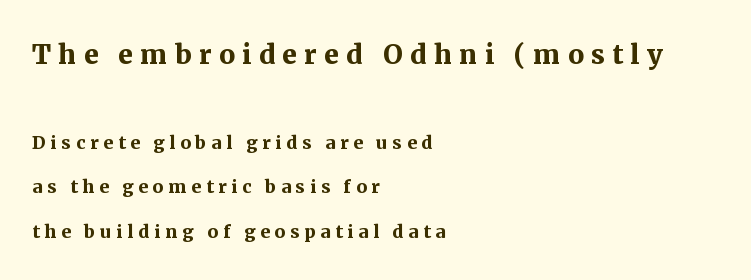
Compared with a centered layout, this one pins lines to the left instead. Is there any slant? The stems are plumb. Nobody drew a line under any word here. Regarding serifs, this sample has them. Is the lower block the larger one? No — the upper block carries the bigger type.
